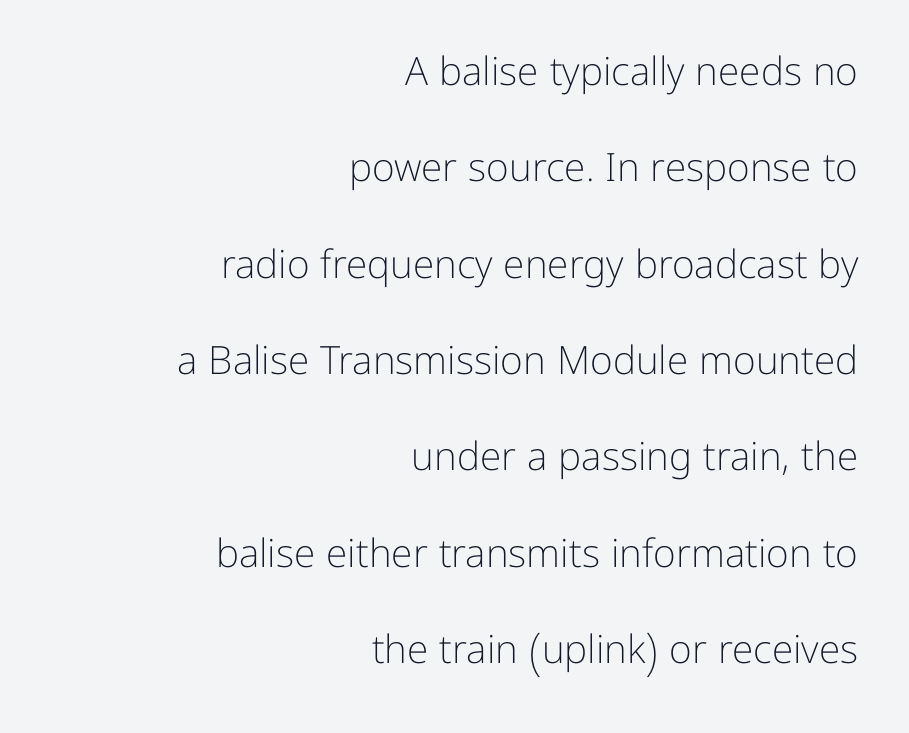
The image shows 39 px light sans-serif type, upright; set right-aligned, loose line spacing (2.47x), normal letter spacing, not underlined; low stroke contrast and a medium x-height.
